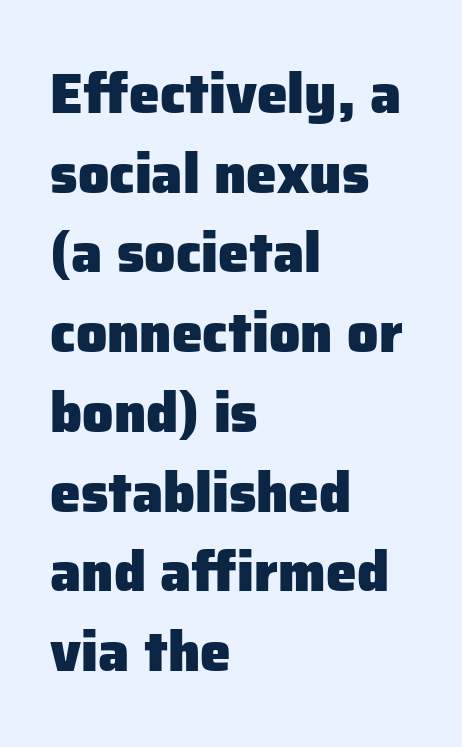
Q: Is the text bold? A: Yes.
Q: Is the text italic (slanted)? A: No, it is upright.
Q: Is the typeface a serif or a sans-serif typeface? A: Sans-serif.
Q: Is the text underlined? A: No.
Q: How is the paragraph aligned? A: Left-aligned.
Q: Is the spacing between letters normal or unusually wide? A: Normal.
Q: Is the spacing between lines tight, normal or loose? A: Normal.
Q: Width (condensed, normal, or wide)? A: Normal.
Q: Stroke contrast? A: Low.
Q: x-height? A: Medium.
Q: Monospaced? A: No.
